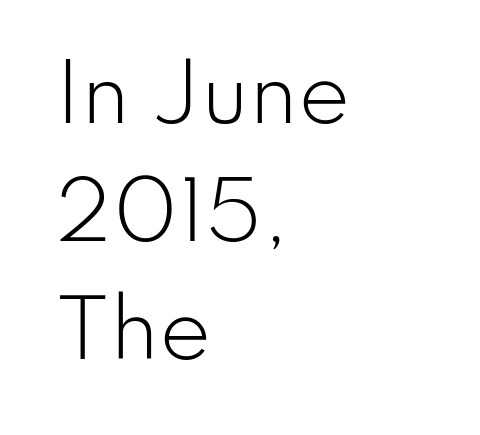
The image shows 78 px light sans-serif type, upright; set left-aligned, normal line spacing (1.51x), normal letter spacing, not underlined; low stroke contrast and a small x-height.
